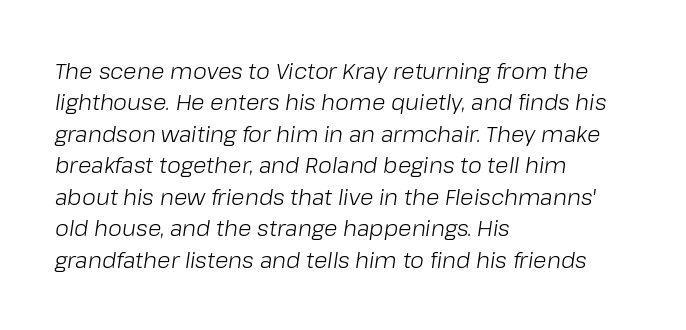
{"italic": "yes", "lean": "right", "slant_degrees": 8, "bold": "no", "underline": "no", "align": "left", "line_spacing": "normal", "line_spacing_ratio": 1.43, "letter_spacing": "normal", "letter_spacing_em": 0.0, "glyph_px": 22}
